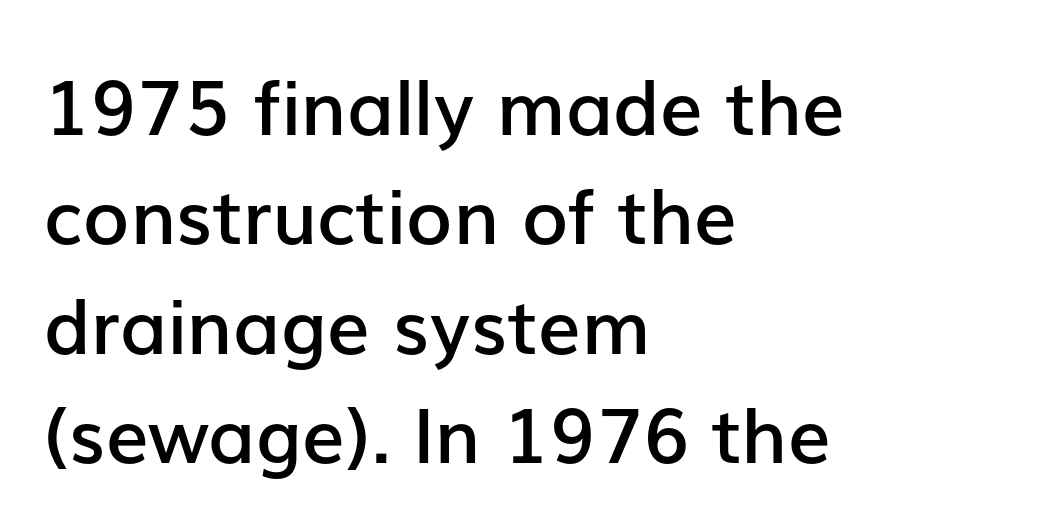
The image shows 76 px semibold sans-serif type, upright; set left-aligned, normal line spacing (1.44x), normal letter spacing, not underlined; low stroke contrast and a medium x-height.
